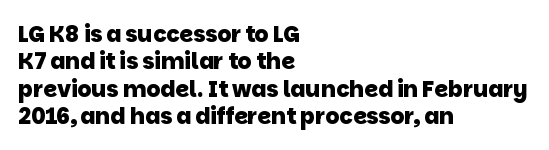
Q: Is the text bold? A: Yes.
Q: Is the text underlined? A: No.
Q: How is the paragraph aligned? A: Left-aligned.
Q: Is the spacing between letters normal or unusually wide? A: Normal.
